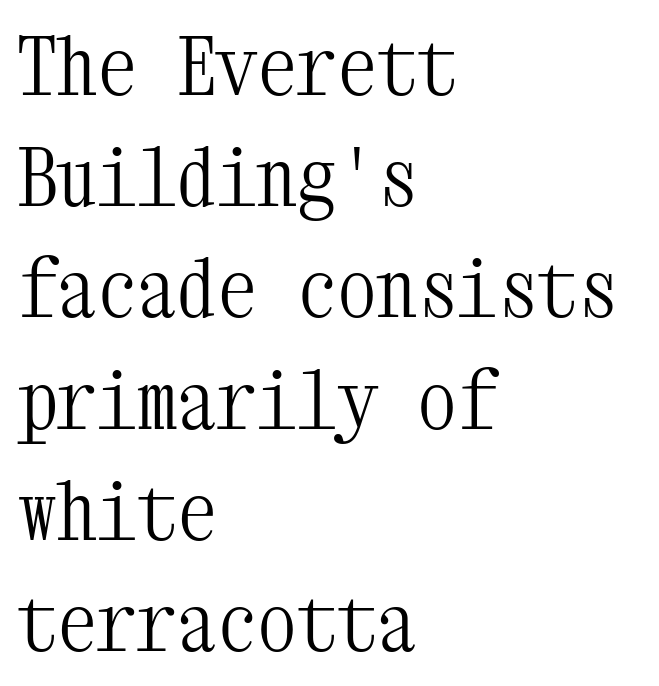
Spacing verdict: monospaced, one width for all characters. Alignment: flush left. Tracking value appears to be zero — textbook default spacing. Characters remain perfectly vertical along every line. If you measured baseline to baseline, you'd find a middling distance.
